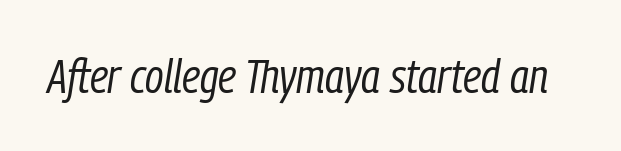
{"italic": "yes", "lean": "right", "slant_degrees": 9, "bold": "no", "weight": "regular", "width": "condensed", "stroke_contrast": "low", "x_height": "medium", "monospaced": "no", "underline": "no", "letter_spacing": "normal", "letter_spacing_em": 0.0, "glyph_px": 47}
